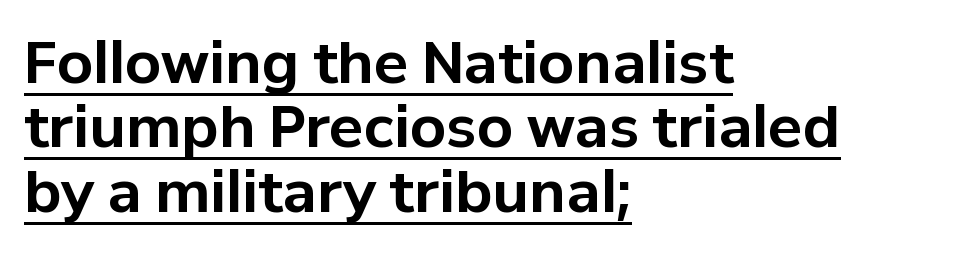
{"serif": "no", "italic": "no", "bold": "yes", "weight": "bold", "width": "normal", "stroke_contrast": "low", "x_height": "medium", "monospaced": "no", "underline": "yes", "align": "left", "line_spacing": "tight", "line_spacing_ratio": 1.13, "letter_spacing": "normal", "letter_spacing_em": 0.0, "glyph_px": 57}
